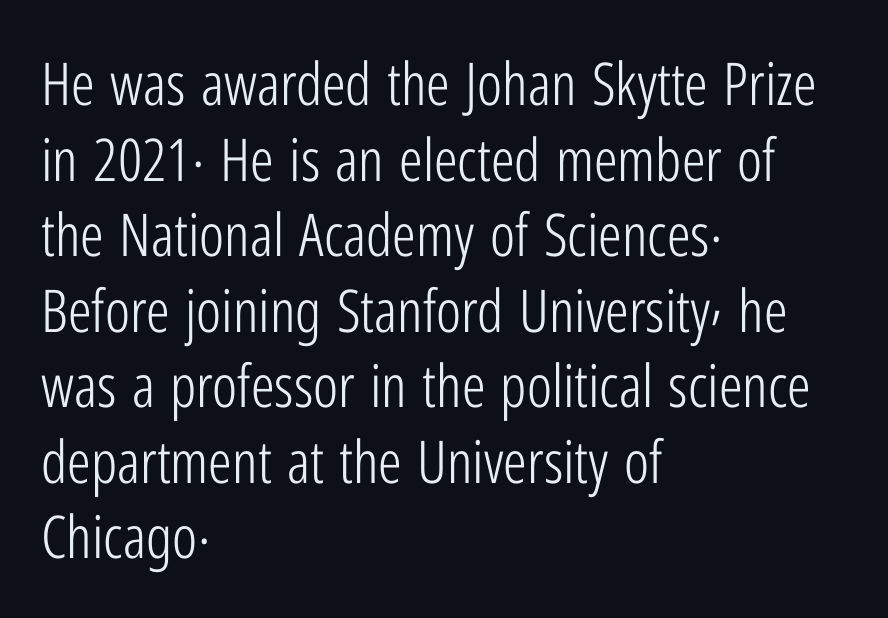
Q: Is the text bold? A: No.
Q: Is the text italic (slanted)? A: No, it is upright.
Q: Is the typeface a serif or a sans-serif typeface? A: Sans-serif.
Q: Is the text underlined? A: No.
Q: How is the paragraph aligned? A: Left-aligned.
Q: Is the spacing between letters normal or unusually wide? A: Normal.
Q: Is the spacing between lines tight, normal or loose? A: Normal.
Q: Width (condensed, normal, or wide)? A: Condensed.
Q: Stroke contrast? A: Low.
Q: x-height? A: Medium.
Q: Monospaced? A: No.
